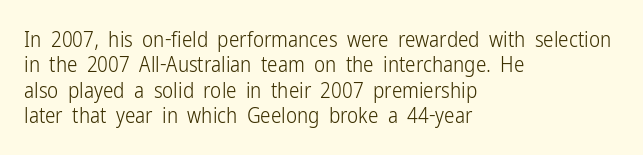
Q: Is the text bold? A: No.
Q: Is the text italic (slanted)? A: No, it is upright.
Q: Is the text underlined? A: No.
Q: How is the paragraph aligned? A: Left-aligned.
Q: Is the spacing between letters normal or unusually wide? A: Normal.
